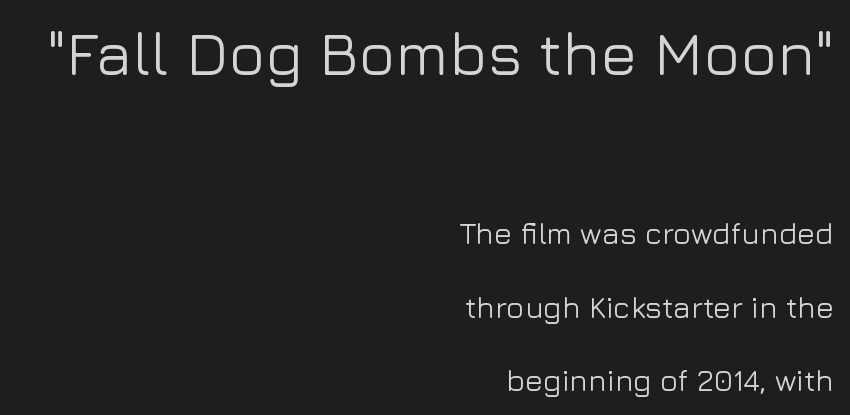
{"serif": "no", "italic": "no", "width": "normal", "stroke_contrast": "low", "x_height": "medium", "monospaced": "no", "underline": "no", "align": "right", "line_spacing": "loose", "line_spacing_ratio": 2.46, "letter_spacing": "normal", "letter_spacing_em": 0.0, "larger_block": "first", "size_ratio": 2.03, "glyph_px": 61}
